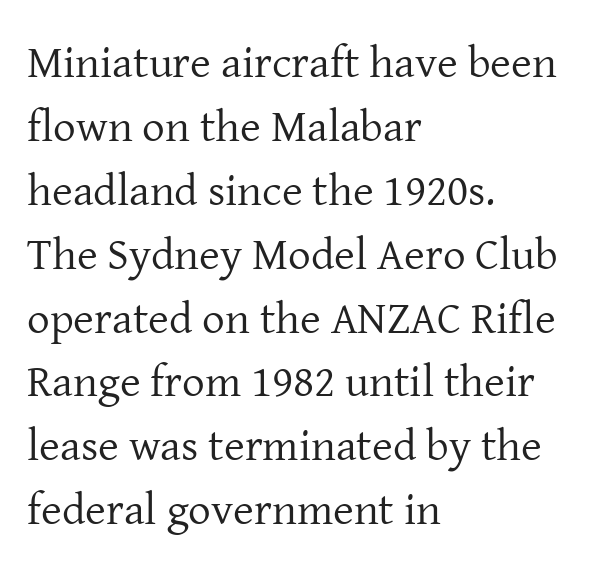
A typesetter would call this leading conventional body-copy spacing. Spacing verdict: proportional, widths tailored to each character. Unbolded letterforms with no extra heft. A roman cut, with each character standing at attention. What stands out about the letter spacing? Nothing — it is the standard amount.
